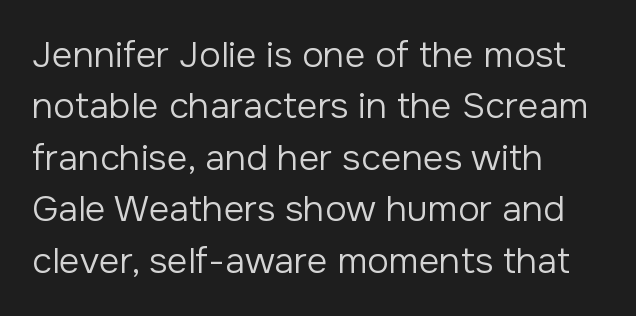
{"serif": "no", "italic": "no", "bold": "no", "weight": "regular", "width": "normal", "stroke_contrast": "low", "x_height": "medium", "monospaced": "no", "underline": "no", "align": "left", "line_spacing": "normal", "line_spacing_ratio": 1.43, "letter_spacing": "normal", "letter_spacing_em": 0.0, "glyph_px": 36}
